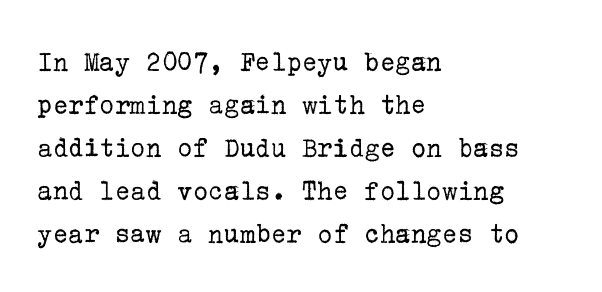
{"serif": "yes", "italic": "no", "bold": "no", "weight": "regular", "width": "normal", "stroke_contrast": "low", "x_height": "medium", "underline": "no", "align": "left", "line_spacing": "normal", "line_spacing_ratio": 1.48, "letter_spacing": "normal", "letter_spacing_em": 0.0, "glyph_px": 29}
